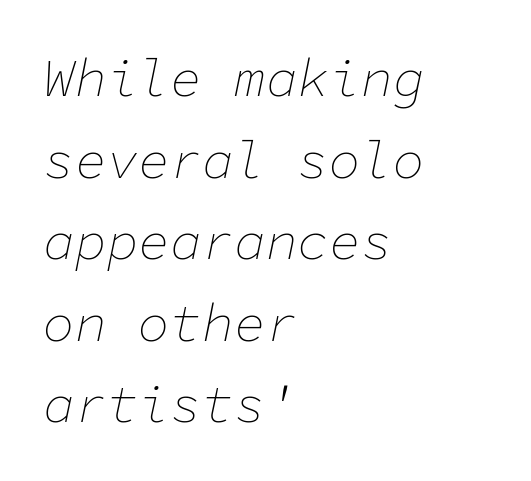
{"italic": "yes", "lean": "right", "slant_degrees": 11, "bold": "no", "weight": "thin", "width": "normal", "stroke_contrast": "low", "x_height": "medium", "monospaced": "yes", "underline": "no", "align": "left", "line_spacing": "normal", "line_spacing_ratio": 1.54, "letter_spacing": "normal", "letter_spacing_em": 0.0, "glyph_px": 53}
